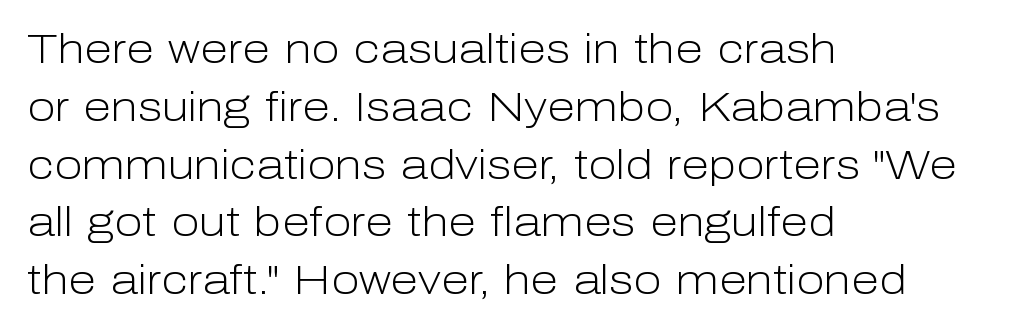
The image shows 41 px light sans-serif type, upright; set left-aligned, normal line spacing (1.41x), normal letter spacing, not underlined; low stroke contrast and a medium x-height.
